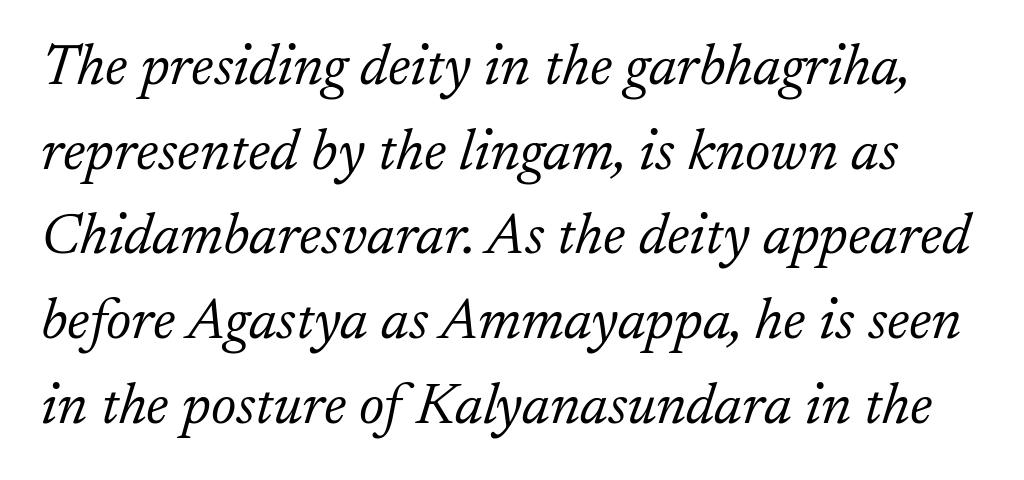
{"serif": "yes", "italic": "yes", "lean": "right", "slant_degrees": 17, "bold": "no", "weight": "light", "width": "normal", "stroke_contrast": "low", "x_height": "small", "monospaced": "no", "underline": "no", "line_spacing": "normal", "line_spacing_ratio": 1.46, "letter_spacing": "normal", "letter_spacing_em": 0.0, "glyph_px": 58}
